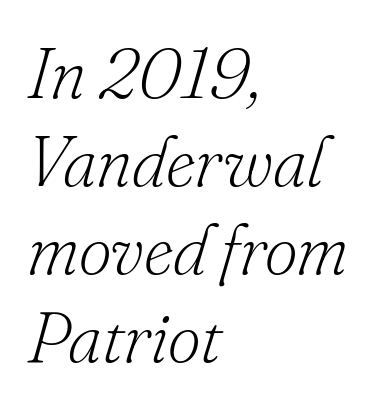
The image shows 72 px light serif type, italic (leaning right); set left-aligned, line spacing 1.22x, normal letter spacing, not underlined; low stroke contrast and a small x-height.
